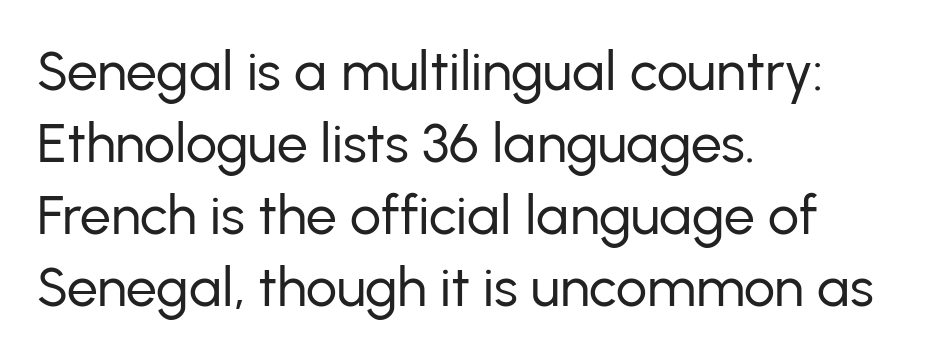
The image shows 55 px regular-weight sans-serif type, upright; set left-aligned, normal line spacing (1.31x), normal letter spacing, not underlined; low stroke contrast and a medium x-height.
